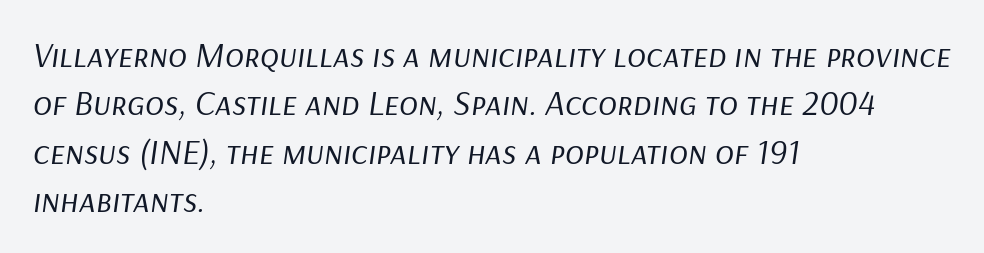
The image shows 35 px regular-weight type, italic (leaning right); set left-aligned, normal line spacing (1.38x), normal letter spacing, not underlined; low stroke contrast and a medium x-height.
